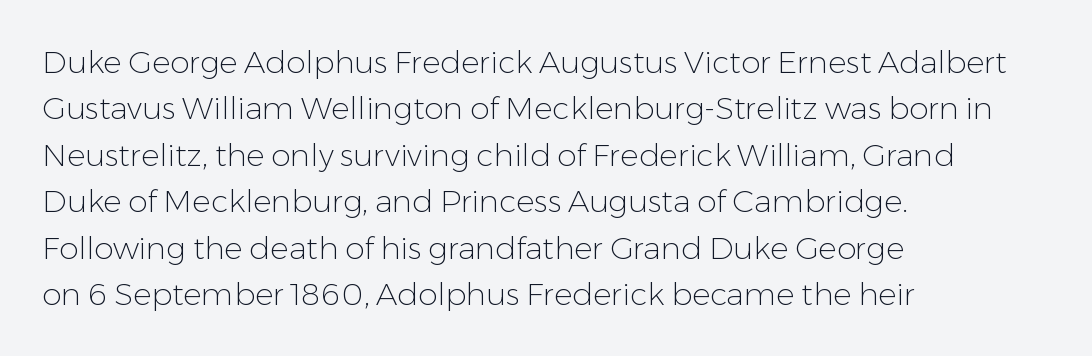
Q: Is the text bold? A: No.
Q: Is the text italic (slanted)? A: No, it is upright.
Q: Is the typeface a serif or a sans-serif typeface? A: Sans-serif.
Q: Is the text underlined? A: No.
Q: How is the paragraph aligned? A: Left-aligned.
Q: Is the spacing between letters normal or unusually wide? A: Normal.
Q: Is the spacing between lines tight, normal or loose? A: Normal.
Q: Width (condensed, normal, or wide)? A: Normal.
Q: Stroke contrast? A: Low.
Q: x-height? A: Medium.
Q: Monospaced? A: No.
